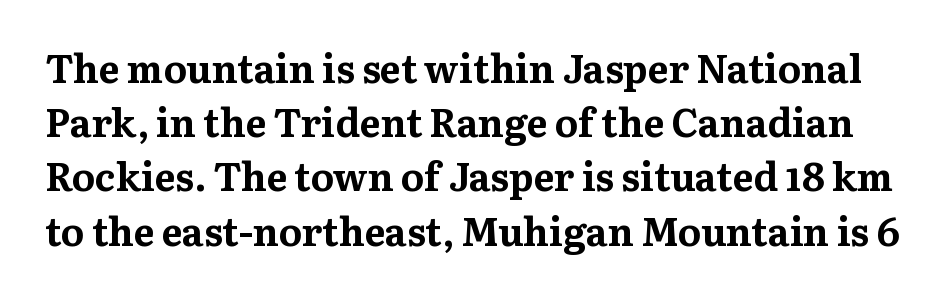
The image shows 39 px bold serif type, upright; set normal line spacing (1.39x), normal letter spacing, not underlined; medium stroke contrast and a medium x-height.
